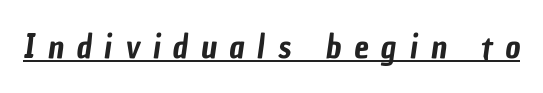
{"serif": "no", "width": "condensed", "stroke_contrast": "low", "x_height": "medium", "monospaced": "no", "underline": "yes", "letter_spacing": "wide", "letter_spacing_em": 0.39, "glyph_px": 33}
